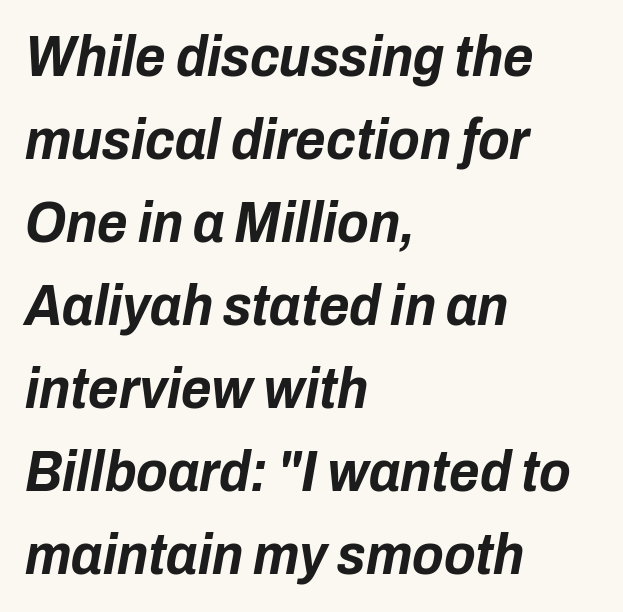
{"italic": "yes", "lean": "right", "slant_degrees": 10, "bold": "yes", "weight": "bold", "width": "condensed", "stroke_contrast": "low", "x_height": "medium", "monospaced": "no", "underline": "no", "align": "left", "line_spacing": "normal", "line_spacing_ratio": 1.43, "letter_spacing": "normal", "letter_spacing_em": 0.0, "glyph_px": 58}
